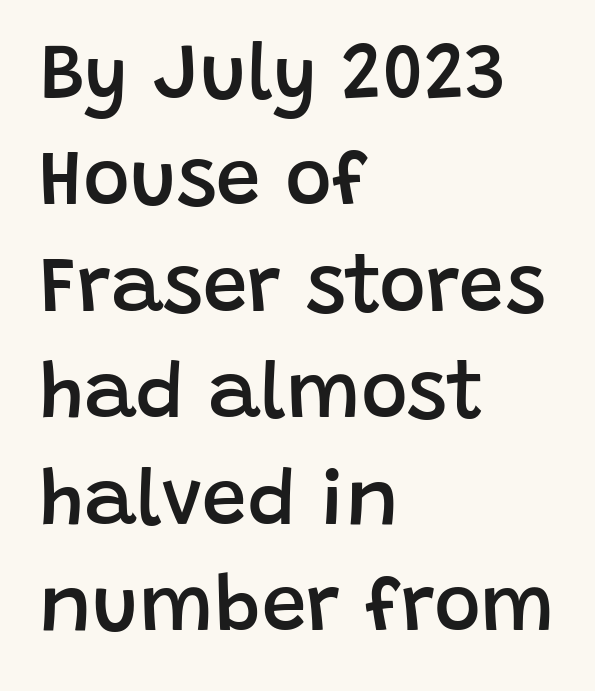
These lines keep a tight, regular rhythm from letter to letter. Unmarked baselines from the first word to the last. Do the characters align in a grid? No, the font is proportional. Vertically, the passage feels balanced, rows spaced as you'd expect. A roman cut, with each character standing at attention. The setting favours the left margin, as ordinary paragraphs usually do.
